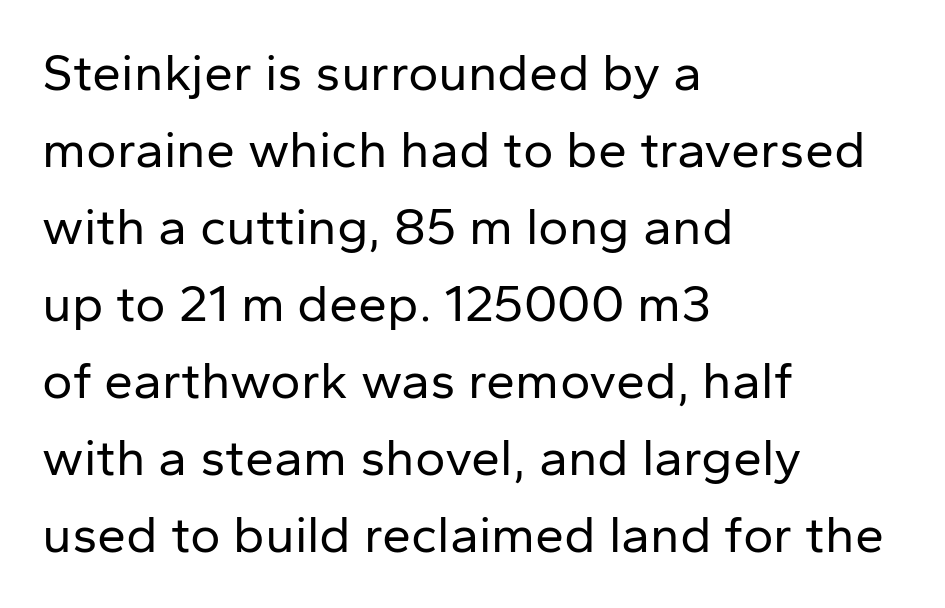
The image shows 52 px regular-weight sans-serif type, upright; set left-aligned, normal line spacing (1.48x), normal letter spacing, not underlined; low stroke contrast and a medium x-height.
